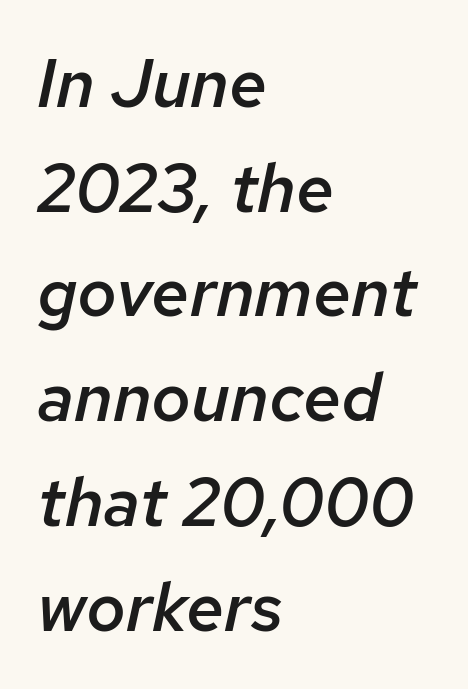
{"italic": "yes", "lean": "right", "slant_degrees": 12, "bold": "semi", "weight": "semibold", "width": "normal", "stroke_contrast": "low", "x_height": "medium", "monospaced": "no", "underline": "no", "align": "left", "line_spacing": "normal", "line_spacing_ratio": 1.54, "letter_spacing": "normal", "letter_spacing_em": 0.0, "glyph_px": 68}
